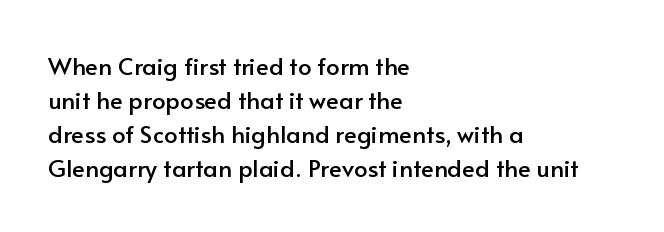
The image shows 24 px text type, upright; set left-aligned, normal line spacing (1.41x), normal letter spacing, not underlined.
